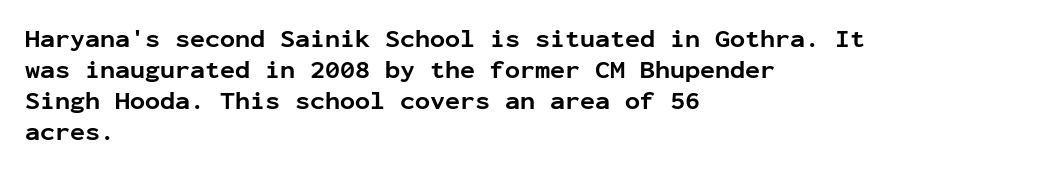
The image shows 25 px bold type, upright; set left-aligned, line spacing 1.24x, normal letter spacing, not underlined.
